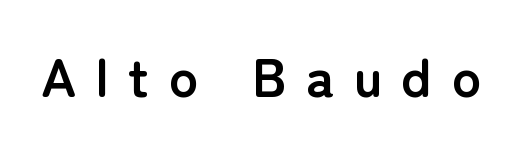
Is this a fixed-width face? No — the glyphs have proportional, varying widths. When letters stand straight like this, we call the style roman or upright. Classification — sans serif. Typesetter's note: full bold, strokes at maximum text heaviness. Bare-footed words on every line.
